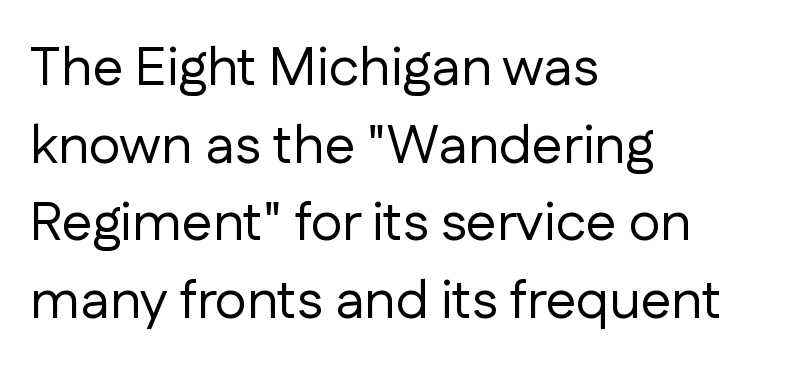
{"serif": "no", "italic": "no", "bold": "no", "weight": "regular", "width": "normal", "stroke_contrast": "low", "x_height": "medium", "monospaced": "no", "underline": "no", "align": "left", "line_spacing": "normal", "line_spacing_ratio": 1.41, "letter_spacing": "normal", "letter_spacing_em": 0.0, "glyph_px": 55}
